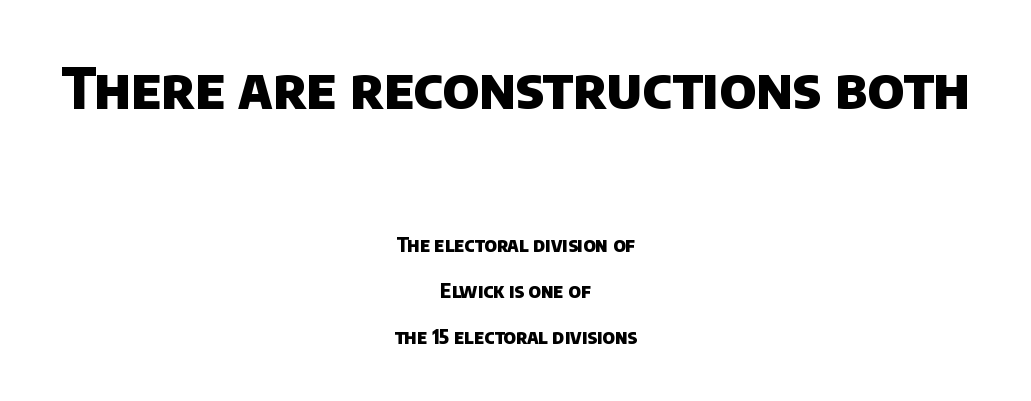
The image shows 56 px heavy sans-serif type; set centered, loose line spacing (2.43x), normal letter spacing, not underlined; the first (top) block is 2.95x larger; low stroke contrast and a large x-height.
